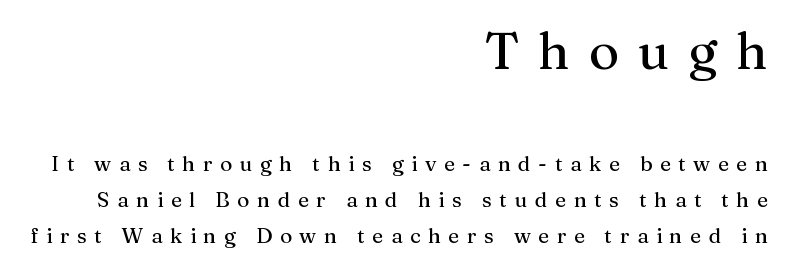
The image shows 52 px serif type, upright; set right-aligned, line spacing 1.73x, unusually wide letter spacing (+0.36 em), not underlined; the first (top) block is 2.48x larger; medium stroke contrast and a medium x-height.
